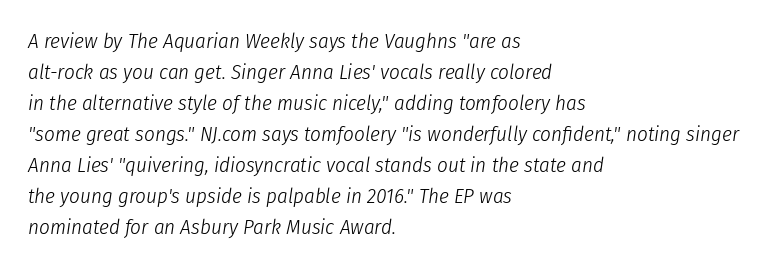
Q: Is the text bold? A: No.
Q: Is the text italic (slanted)? A: Yes, it leans right by about 8 degrees.
Q: Is the text underlined? A: No.
Q: How is the paragraph aligned? A: Left-aligned.
Q: Is the spacing between letters normal or unusually wide? A: Normal.
Q: Is the spacing between lines tight, normal or loose? A: Normal.
